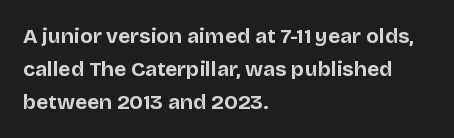
Q: Is the text bold? A: Yes.
Q: Is the text italic (slanted)? A: No, it is upright.
Q: Is the text underlined? A: No.
Q: How is the paragraph aligned? A: Left-aligned.
Q: Is the spacing between letters normal or unusually wide? A: Normal.
Q: Is the spacing between lines tight, normal or loose? A: Normal.
